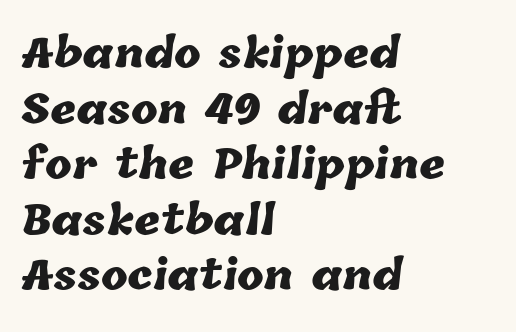
{"bold": "yes", "weight": "heavy", "width": "normal", "stroke_contrast": "low", "x_height": "medium", "monospaced": "no", "underline": "no", "align": "left", "line_spacing": "normal", "line_spacing_ratio": 1.39, "letter_spacing": "normal", "letter_spacing_em": 0.0, "glyph_px": 40}
